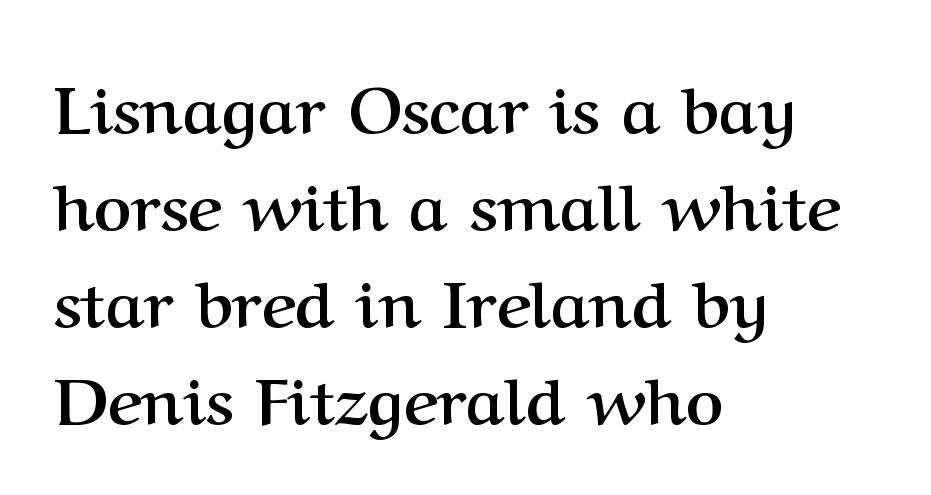
Q: Is the text bold? A: Yes.
Q: Is the text italic (slanted)? A: No, it is upright.
Q: Is the typeface a serif or a sans-serif typeface? A: Serif.
Q: Is the text underlined? A: No.
Q: How is the paragraph aligned? A: Left-aligned.
Q: Is the spacing between letters normal or unusually wide? A: Normal.
Q: Is the spacing between lines tight, normal or loose? A: Normal.
Q: Width (condensed, normal, or wide)? A: Normal.
Q: Stroke contrast? A: Medium.
Q: x-height? A: Medium.
Q: Monospaced? A: No.
